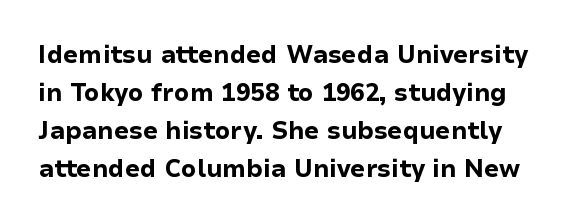
Q: Is the text bold? A: Yes.
Q: Is the text italic (slanted)? A: No, it is upright.
Q: Is the text underlined? A: No.
Q: Is the spacing between letters normal or unusually wide? A: Normal.
Q: Is the spacing between lines tight, normal or loose? A: Normal.
